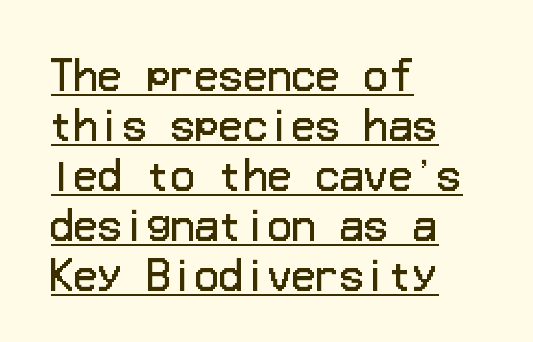
{"serif": "no", "italic": "no", "bold": "no", "weight": "regular", "width": "normal", "stroke_contrast": "low", "x_height": "medium", "underline": "yes", "align": "left", "line_spacing": "normal", "line_spacing_ratio": 1.25, "letter_spacing": "normal", "letter_spacing_em": 0.0, "glyph_px": 40}
